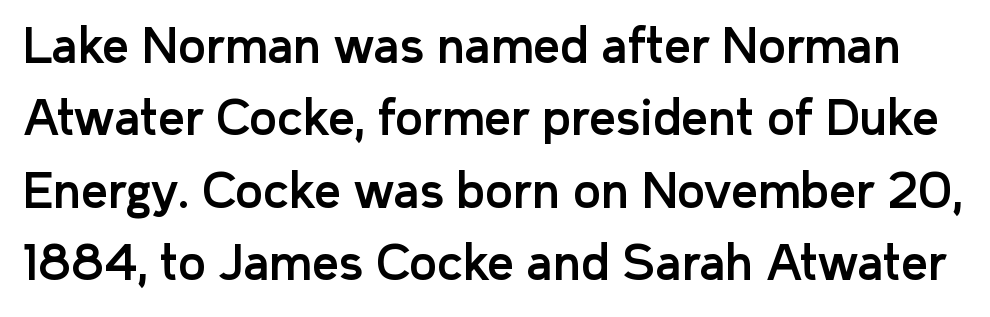
The image shows 47 px sans-serif type, upright; set normal line spacing (1.54x), normal letter spacing, not underlined; low stroke contrast and a medium x-height.
